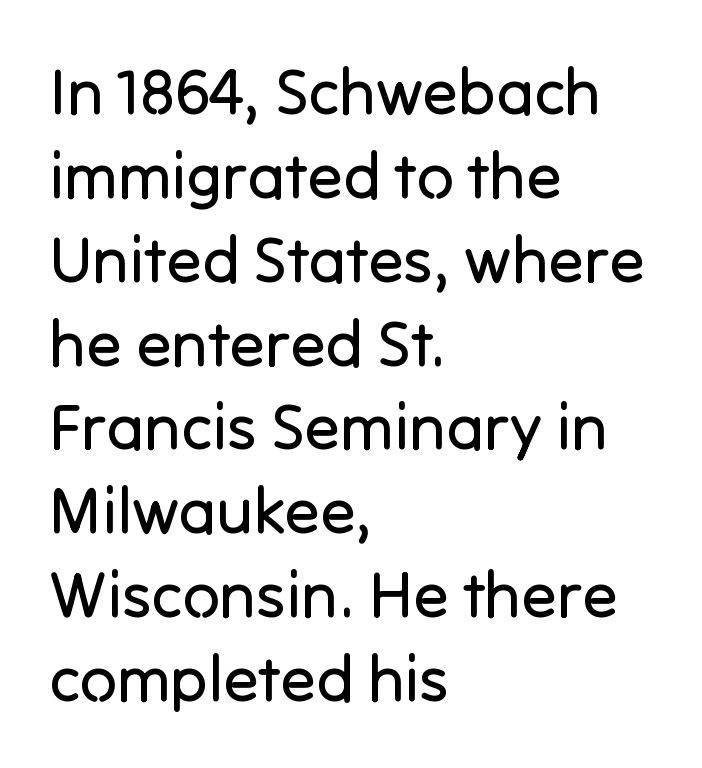
Q: Is the text bold? A: No.
Q: Is the text italic (slanted)? A: No, it is upright.
Q: Is the typeface a serif or a sans-serif typeface? A: Sans-serif.
Q: Is the text underlined? A: No.
Q: How is the paragraph aligned? A: Left-aligned.
Q: Is the spacing between letters normal or unusually wide? A: Normal.
Q: Is the spacing between lines tight, normal or loose? A: Normal.
Q: Width (condensed, normal, or wide)? A: Normal.
Q: Stroke contrast? A: Low.
Q: x-height? A: Medium.
Q: Monospaced? A: No.
